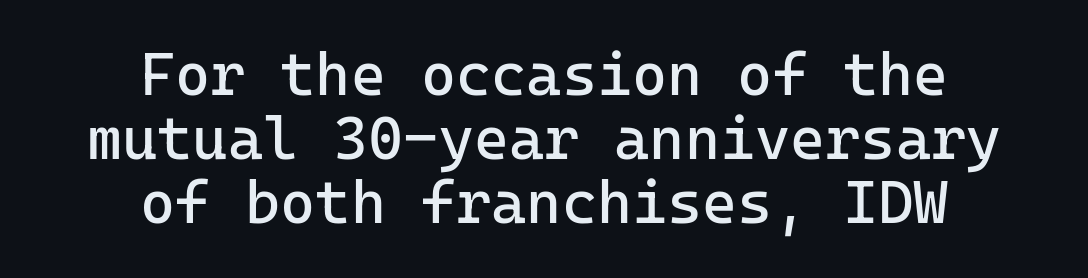
The letters look calm and open, with moderate or lighter stems. One-word summary of the alignment: center. There is no visible air inserted between adjacent glyphs. Interline gaps are noticeably narrow in this sample. What kind of face is this? One without serifs — a sans. A clean baseline with only descenders dipping below it.
